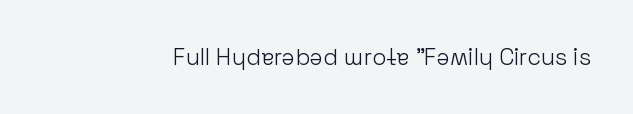
The type is set solid horizontally, with unmodified tracking. Words float on clear page, feet unadorned. A quiet, ordinary-to-light weight characterises the typeface. The type sits square on the baseline with zero lean.
